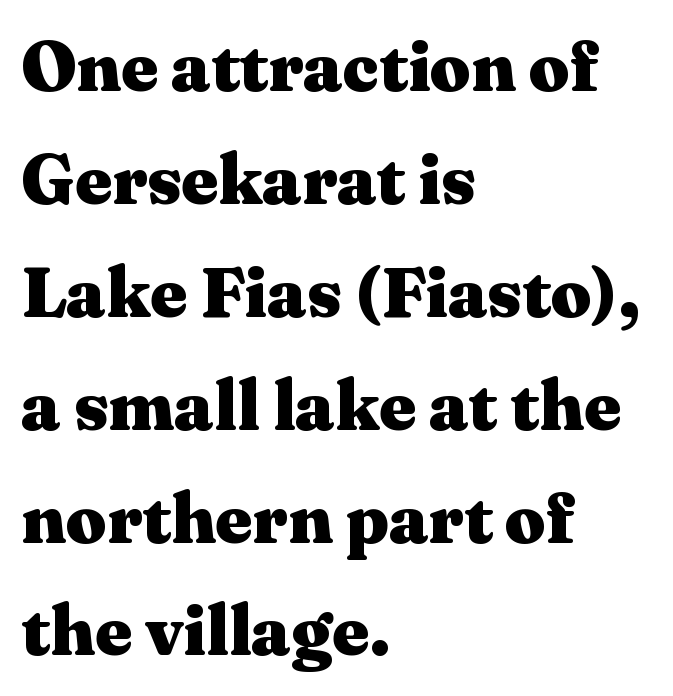
{"serif": "yes", "italic": "no", "bold": "yes", "weight": "heavy", "width": "wide", "stroke_contrast": "medium", "x_height": "medium", "monospaced": "no", "underline": "no", "align": "left", "line_spacing": "normal", "line_spacing_ratio": 1.59, "letter_spacing": "normal", "letter_spacing_em": 0.0, "glyph_px": 71}
